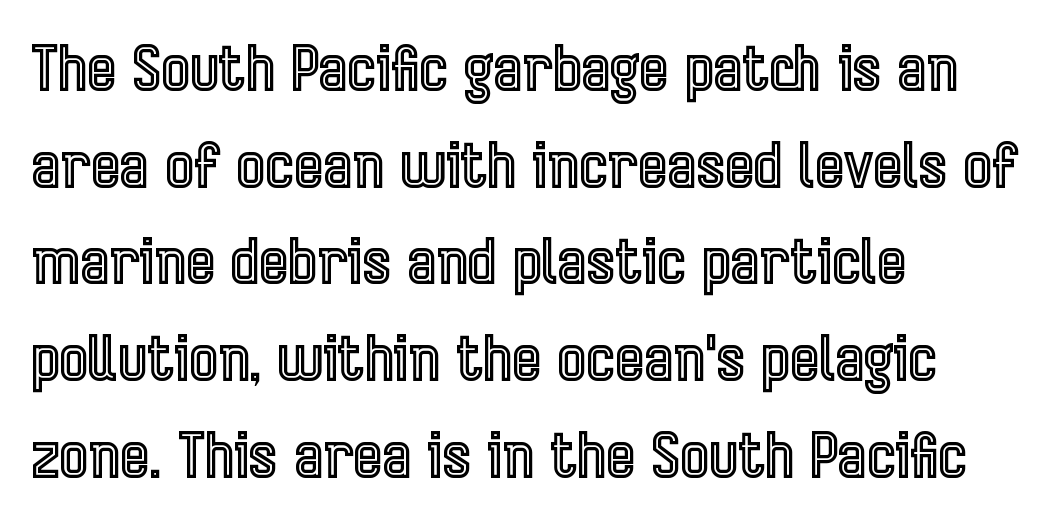
The image shows 62 px condensed type, upright; set left-aligned, normal line spacing (1.56x), normal letter spacing, not underlined; a medium x-height.
